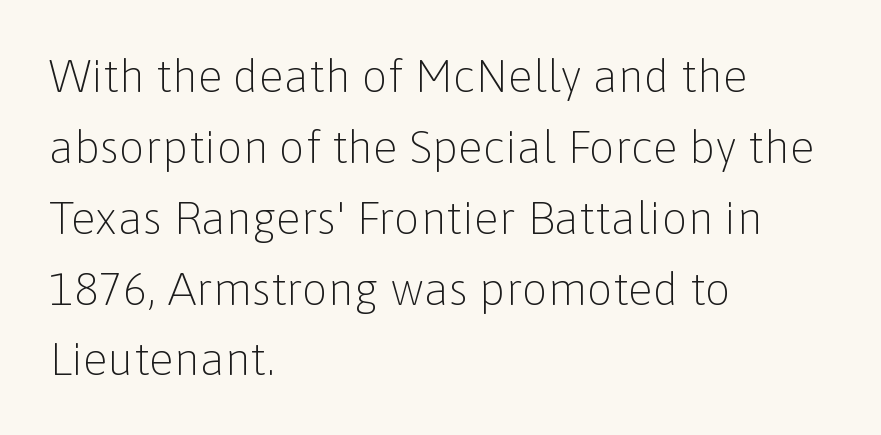
Q: Is the text bold? A: No.
Q: Is the text italic (slanted)? A: No, it is upright.
Q: Is the typeface a serif or a sans-serif typeface? A: Sans-serif.
Q: Is the text underlined? A: No.
Q: How is the paragraph aligned? A: Left-aligned.
Q: Is the spacing between letters normal or unusually wide? A: Normal.
Q: Is the spacing between lines tight, normal or loose? A: Normal.
Q: Width (condensed, normal, or wide)? A: Normal.
Q: Stroke contrast? A: Low.
Q: x-height? A: Medium.
Q: Monospaced? A: No.
